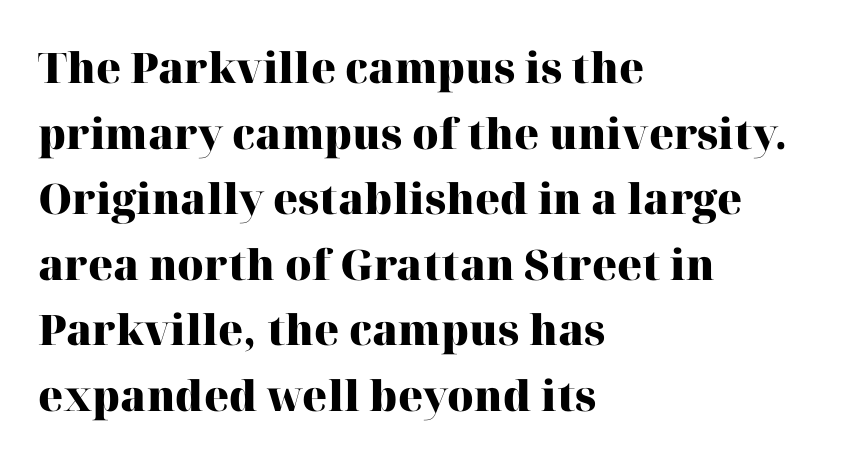
Q: Is the text bold? A: Yes.
Q: Is the text italic (slanted)? A: No, it is upright.
Q: Is the typeface a serif or a sans-serif typeface? A: Serif.
Q: Is the text underlined? A: No.
Q: How is the paragraph aligned? A: Left-aligned.
Q: Is the spacing between letters normal or unusually wide? A: Normal.
Q: Is the spacing between lines tight, normal or loose? A: Normal.
Q: Width (condensed, normal, or wide)? A: Normal.
Q: Stroke contrast? A: High.
Q: x-height? A: Medium.
Q: Monospaced? A: No.
